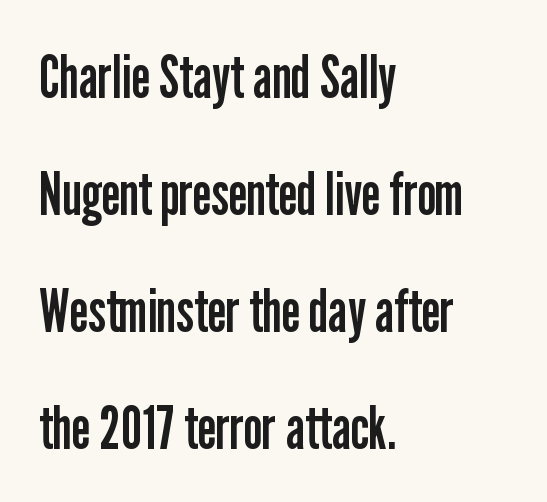
The image shows 60 px regular-weight, condensed sans-serif type, upright; set left-aligned, loose line spacing (1.95x), normal letter spacing, not underlined; low stroke contrast and a medium x-height.
